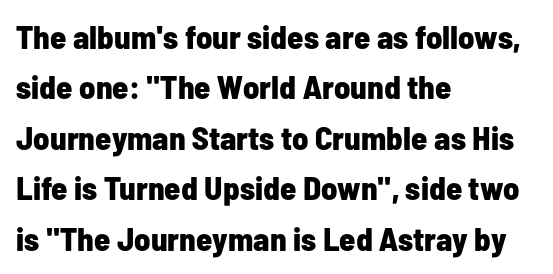
The image shows 33 px bold, condensed sans-serif type, upright; set left-aligned, normal line spacing (1.53x), normal letter spacing, not underlined; low stroke contrast and a medium x-height.
